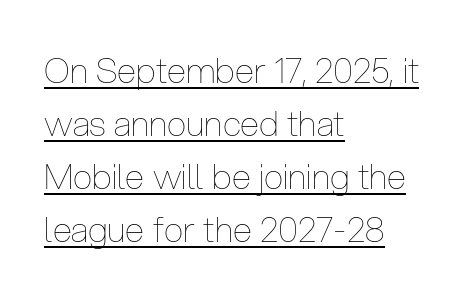
The image shows 35 px thin, condensed type, upright; set left-aligned, normal line spacing (1.51x), normal letter spacing, underlined; low stroke contrast and a medium x-height.
